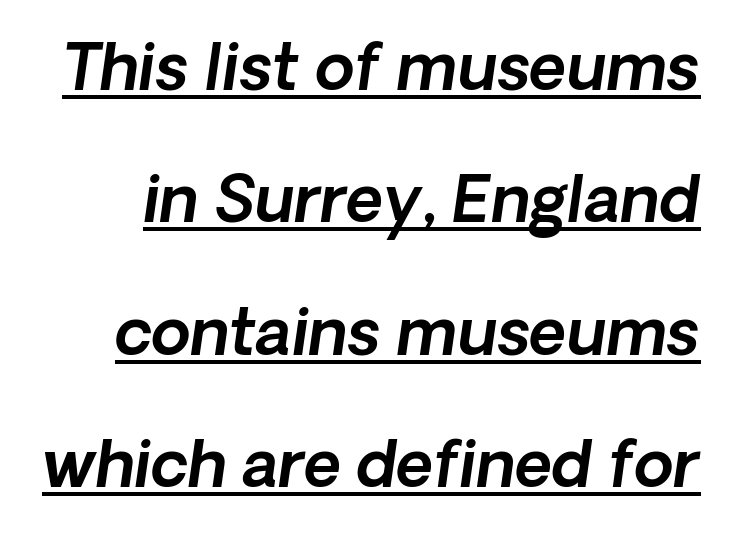
The image shows 64 px text type, italic (leaning right); set loose line spacing (2.07x), normal letter spacing, underlined; a medium x-height.
